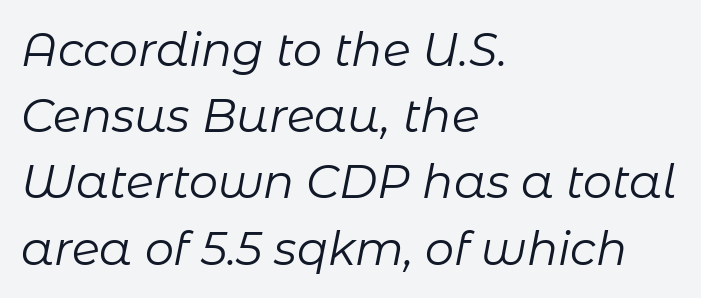
The image shows 46 px regular-weight type, italic (leaning right); set left-aligned, normal line spacing (1.44x), normal letter spacing, not underlined; low stroke contrast and a medium x-height.
